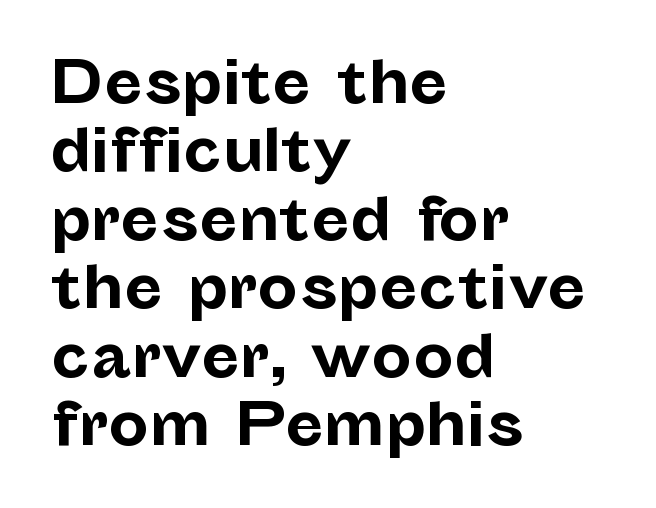
The image shows 57 px bold sans-serif type, upright; set left-aligned, line spacing 1.2x, normal letter spacing, not underlined; low stroke contrast and a medium x-height.
